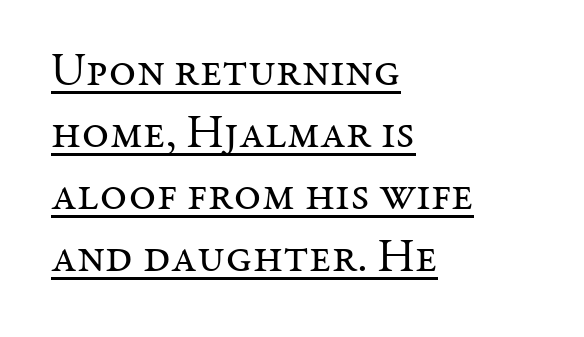
The lettering is marked with a stroke running underneath it. The line-height multiplier appears to be the usual default. The letters sit at their default tracking, neither squeezed nor spread. Is the stroke heavy? The answer is a plain regular-or-lighter. The letters stand upright; this is a roman face.
